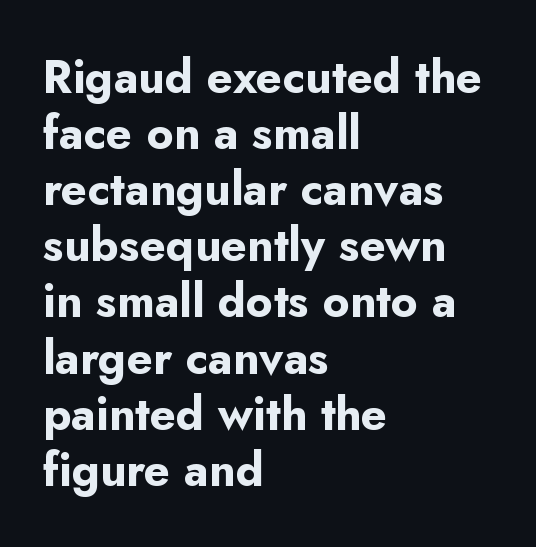
The image shows 46 px bold sans-serif type, upright; set left-aligned, line spacing 1.22x, normal letter spacing, not underlined; low stroke contrast and a small x-height.
